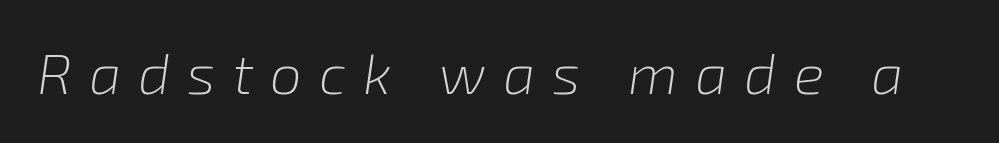
The rendering applies a slant to the glyphs. The gap between lines stays unmarked. The font sits on the lighter half of the weight spectrum, regular included. Each letter keeps its own natural width here, so spacing adapts to shape. The passage shown has open, widely tracked lettering throughout.
